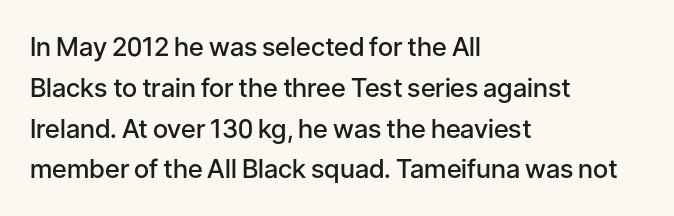
The image shows 26 px text type, upright; set left-aligned, normal line spacing (1.57x), normal letter spacing, not underlined.
